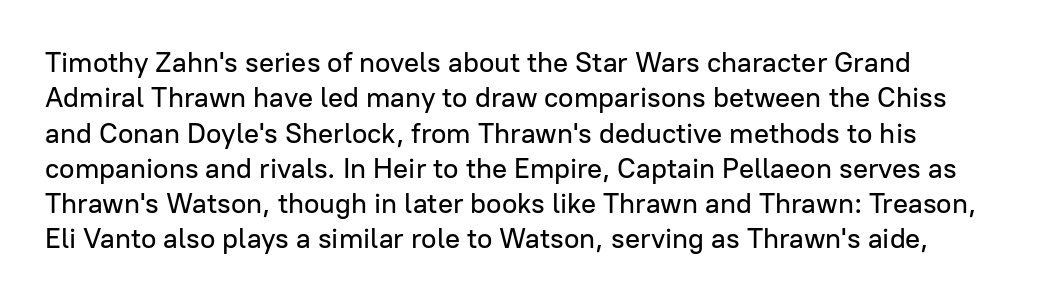
The image shows 28 px sans-serif type, upright; set normal line spacing (1.26x), normal letter spacing, not underlined; low stroke contrast and a medium x-height.
